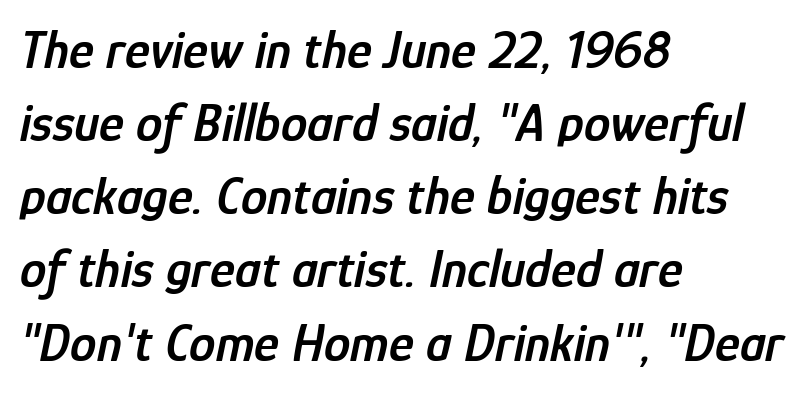
Which margin do the lines hug? The left one — the right edge is uneven. The baseline area is clear. A typesetter would call this zero additional tracking. Italic: yes, the glyphs are oblique. Firm but not heavy-handed strokes: this text is semibold.
